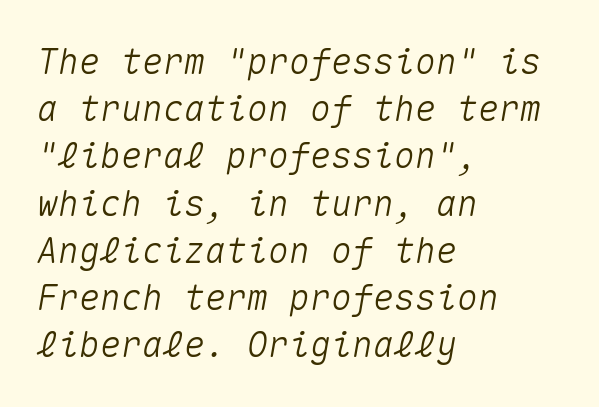
The image shows 35 px text type, italic (leaning right), monospaced; set left-aligned, normal line spacing (1.35x), normal letter spacing, not underlined; medium stroke contrast and a medium x-height.
